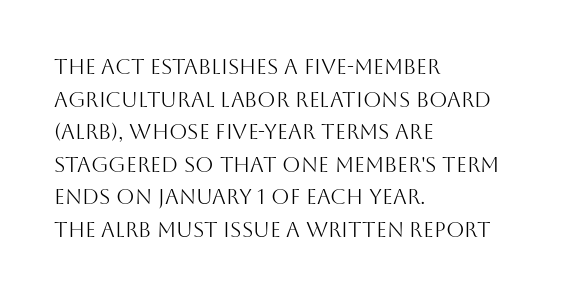
The image shows 21 px text type, upright; set left-aligned, normal line spacing (1.55x), normal letter spacing, not underlined.
